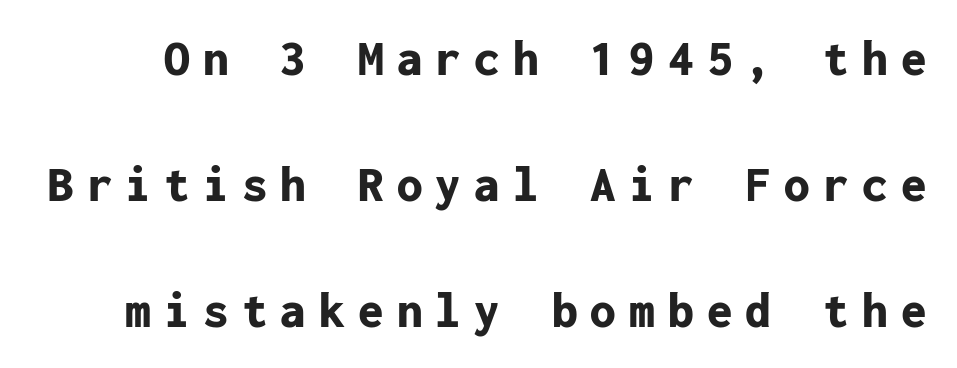
{"serif": "no", "italic": "no", "bold": "yes", "weight": "bold", "width": "normal", "stroke_contrast": "low", "x_height": "medium", "monospaced": "yes", "underline": "no", "line_spacing": "loose", "line_spacing_ratio": 2.47, "letter_spacing": "wide", "letter_spacing_em": 0.26, "glyph_px": 51}
